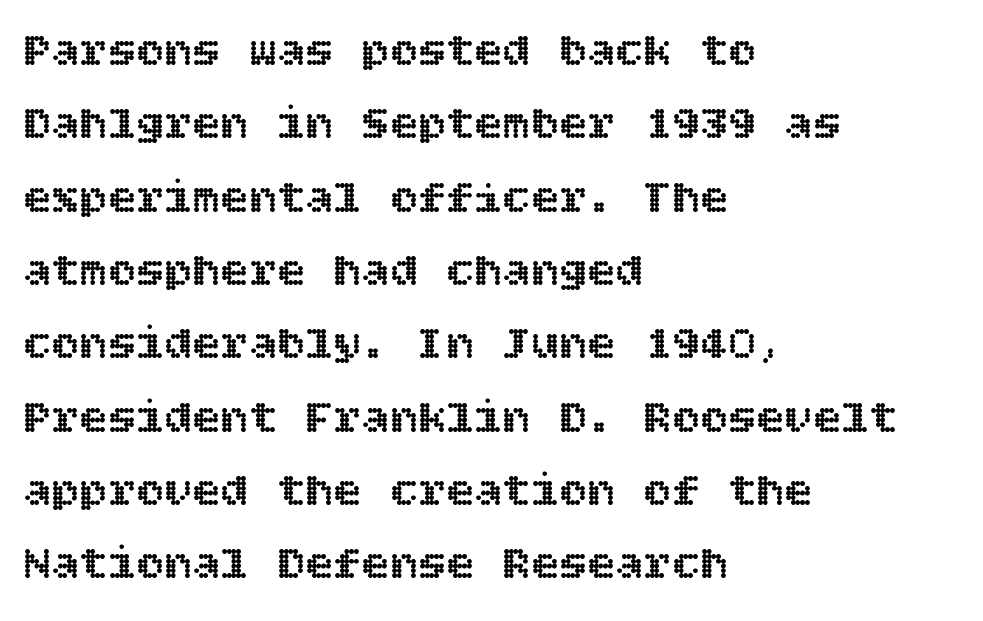
{"italic": "no", "width": "normal", "x_height": "large", "underline": "no", "align": "left", "line_spacing": "normal", "line_spacing_ratio": 1.56, "letter_spacing": "normal", "letter_spacing_em": 0.0, "glyph_px": 47}
